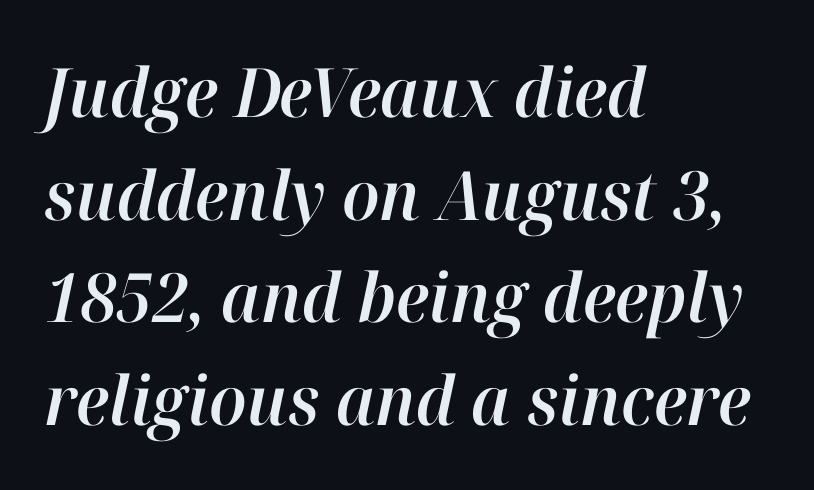
{"italic": "yes", "lean": "right", "slant_degrees": 12, "width": "normal", "stroke_contrast": "high", "x_height": "medium", "monospaced": "no", "underline": "no", "align": "left", "line_spacing": "normal", "line_spacing_ratio": 1.51, "letter_spacing": "normal", "letter_spacing_em": 0.0, "glyph_px": 68}
